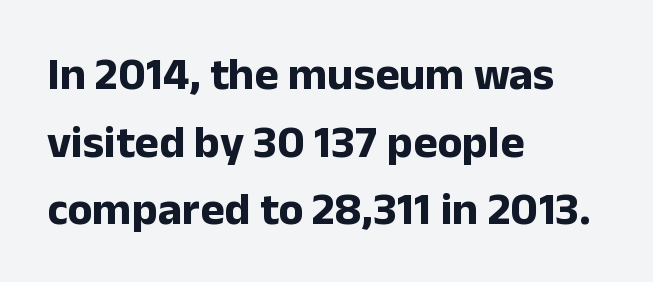
Q: Is the text bold? A: Yes.
Q: Is the text italic (slanted)? A: No, it is upright.
Q: Is the typeface a serif or a sans-serif typeface? A: Sans-serif.
Q: Is the text underlined? A: No.
Q: How is the paragraph aligned? A: Left-aligned.
Q: Is the spacing between letters normal or unusually wide? A: Normal.
Q: Is the spacing between lines tight, normal or loose? A: Normal.
Q: Width (condensed, normal, or wide)? A: Normal.
Q: Stroke contrast? A: Low.
Q: x-height? A: Medium.
Q: Monospaced? A: No.
